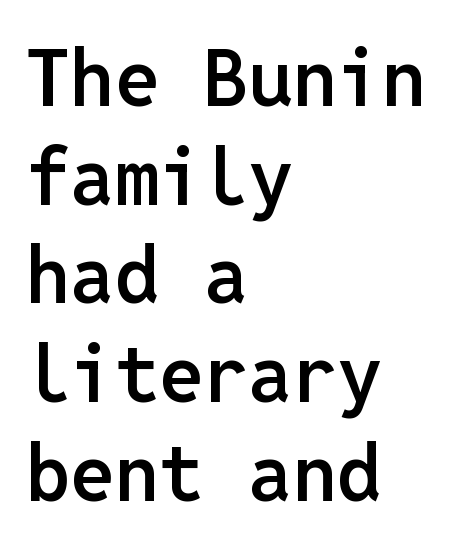
Q: Is the text bold? A: Semi-bold.
Q: Is the text italic (slanted)? A: No, it is upright.
Q: Is the typeface a serif or a sans-serif typeface? A: Sans-serif.
Q: Is the text underlined? A: No.
Q: How is the paragraph aligned? A: Left-aligned.
Q: Is the spacing between letters normal or unusually wide? A: Normal.
Q: Is the spacing between lines tight, normal or loose? A: Normal.
Q: Width (condensed, normal, or wide)? A: Normal.
Q: Stroke contrast? A: Low.
Q: x-height? A: Medium.
Q: Monospaced? A: Yes.
